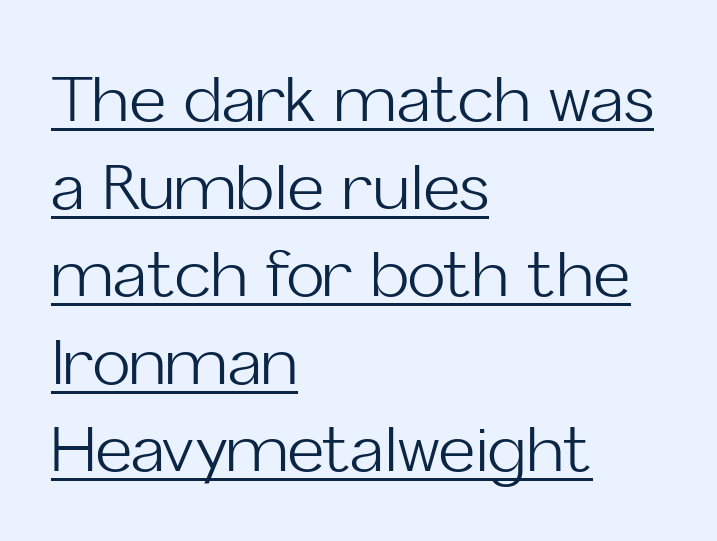
The image shows 63 px light sans-serif type, upright; set left-aligned, normal line spacing (1.39x), normal letter spacing, underlined; low stroke contrast and a medium x-height.
